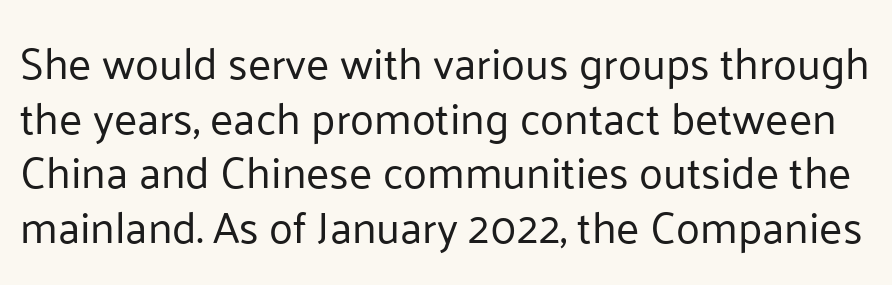
{"serif": "no", "italic": "no", "bold": "no", "weight": "regular", "width": "normal", "stroke_contrast": "low", "x_height": "medium", "monospaced": "no", "underline": "no", "line_spacing_ratio": 1.24, "letter_spacing": "normal", "letter_spacing_em": 0.0, "glyph_px": 44}
